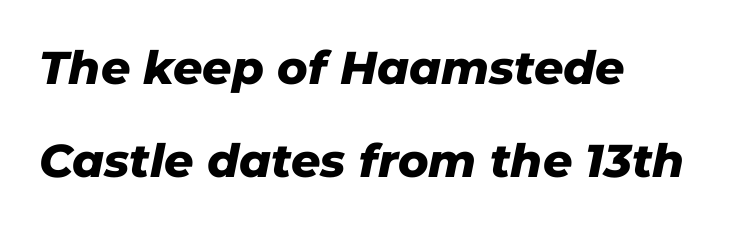
Q: Is the text bold? A: Yes.
Q: Is the text italic (slanted)? A: Yes, it leans right by about 11 degrees.
Q: Is the text underlined? A: No.
Q: How is the paragraph aligned? A: Left-aligned.
Q: Is the spacing between letters normal or unusually wide? A: Normal.
Q: Is the spacing between lines tight, normal or loose? A: Loose.
Q: Width (condensed, normal, or wide)? A: Normal.
Q: Stroke contrast? A: Low.
Q: x-height? A: Medium.
Q: Monospaced? A: No.
